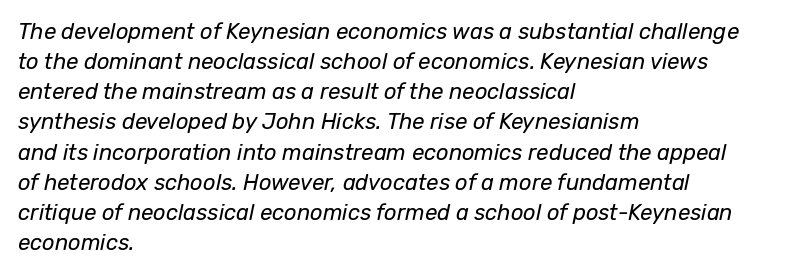
Q: Is the text bold? A: No.
Q: Is the text italic (slanted)? A: Yes, it leans right by about 12 degrees.
Q: Is the text underlined? A: No.
Q: How is the paragraph aligned? A: Left-aligned.
Q: Is the spacing between letters normal or unusually wide? A: Normal.
Q: Is the spacing between lines tight, normal or loose? A: Normal.
